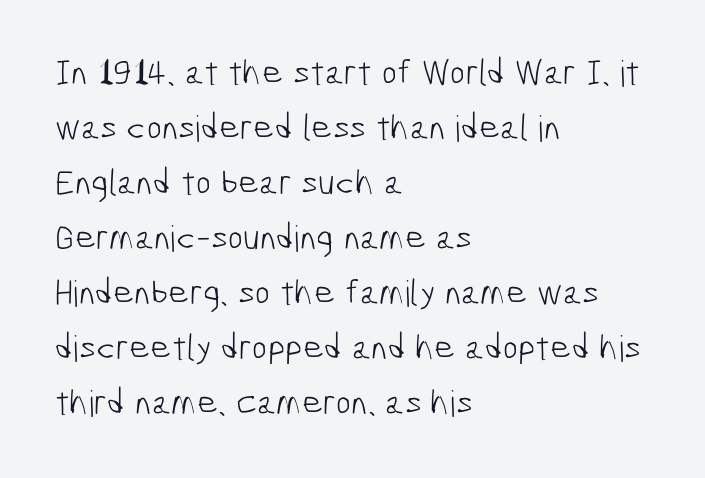
{"serif": "no", "bold": "no", "weight": "light", "width": "condensed", "stroke_contrast": "low", "x_height": "medium", "monospaced": "no", "underline": "no", "align": "left", "line_spacing": "normal", "line_spacing_ratio": 1.53, "letter_spacing": "normal", "letter_spacing_em": 0.0, "glyph_px": 36}
